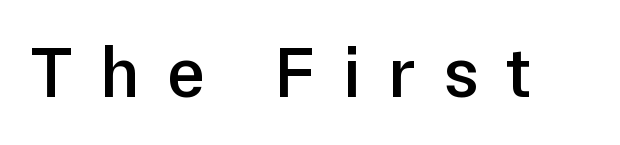
The characters display no serif detailing; their extremities are plain. Type without underlining. The specimen reads as upright at a glance. Note the varied advance widths — an 'i' is clearly narrower than an 'm'.
